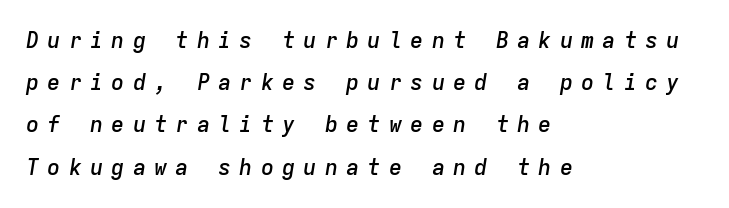
The image shows 22 px text type, italic (leaning right); set left-aligned, loose line spacing (1.92x), unusually wide letter spacing (+0.37 em), not underlined.
